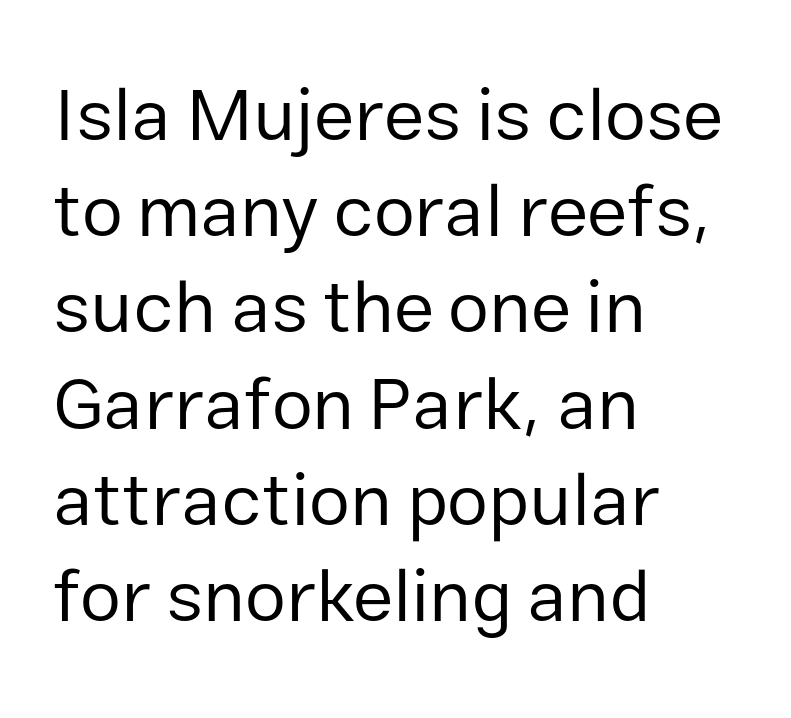
The image shows 74 px regular-weight sans-serif type, upright; set left-aligned, normal line spacing (1.3x), normal letter spacing, not underlined; low stroke contrast and a medium x-height.
